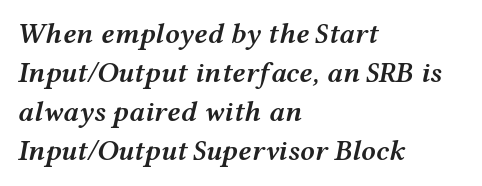
Q: Is the text bold? A: Semi-bold.
Q: Is the text italic (slanted)? A: Yes, it leans right by about 12 degrees.
Q: Is the text underlined? A: No.
Q: How is the paragraph aligned? A: Left-aligned.
Q: Is the spacing between letters normal or unusually wide? A: Normal.
Q: Is the spacing between lines tight, normal or loose? A: Normal.
Q: Width (condensed, normal, or wide)? A: Wide.
Q: Stroke contrast? A: Medium.
Q: x-height? A: Medium.
Q: Monospaced? A: No.
